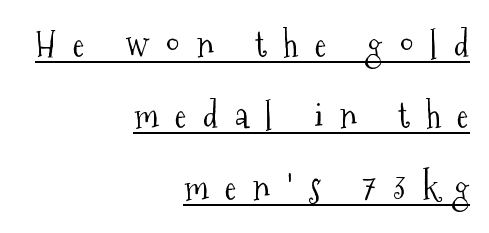
{"serif": "yes", "italic": "no", "bold": "no", "weight": "light", "width": "condensed", "stroke_contrast": "medium", "x_height": "medium", "monospaced": "no", "underline": "yes", "align": "right", "line_spacing": "loose", "line_spacing_ratio": 2.04, "letter_spacing": "wide", "letter_spacing_em": 0.48, "glyph_px": 35}
